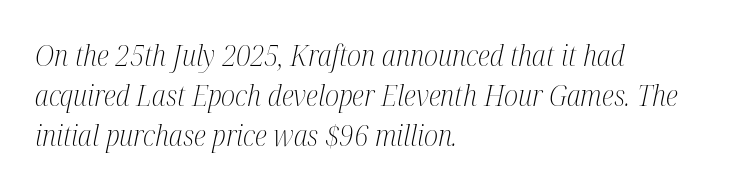
Default kerning and tracking; the words read as compact shapes. Note the varied advance widths — an 'i' is clearly narrower than an 'm'. Stroke mass is kept to a normal reading level or below. The face used here has a pronounced slope to its letters. Honestly, the row spacing looks completely unremarkable. Check under the words: just untouched page.
